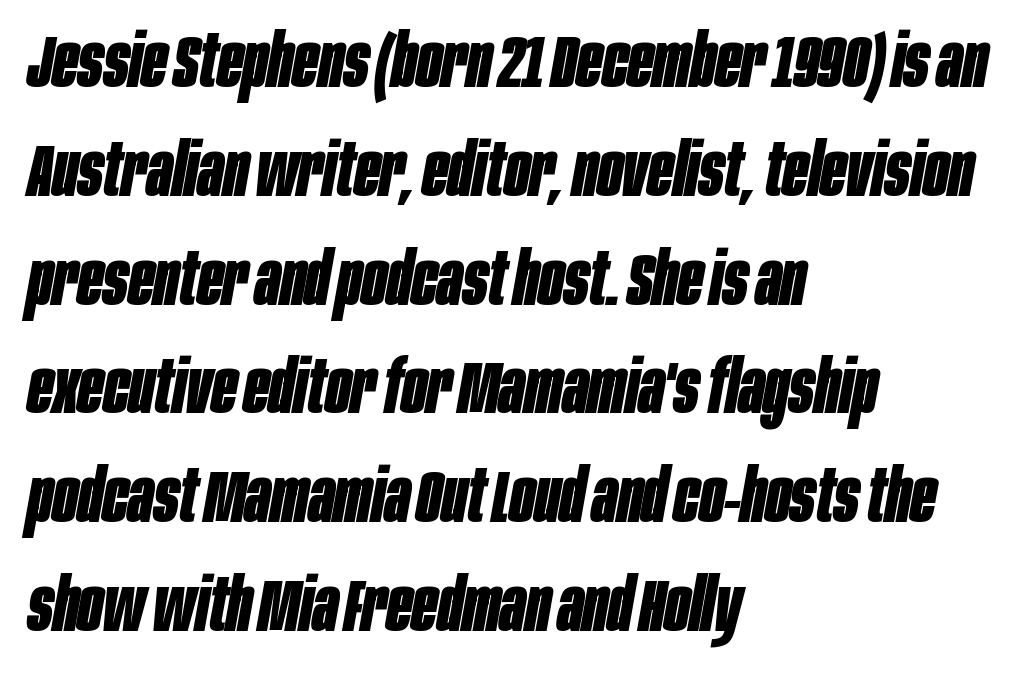
Q: Is the text bold? A: Yes.
Q: Is the text italic (slanted)? A: Yes, it leans right by about 10 degrees.
Q: Is the text underlined? A: No.
Q: How is the paragraph aligned? A: Left-aligned.
Q: Is the spacing between letters normal or unusually wide? A: Normal.
Q: Is the spacing between lines tight, normal or loose? A: Normal.
Q: Width (condensed, normal, or wide)? A: Condensed.
Q: Stroke contrast? A: Low.
Q: x-height? A: Large.
Q: Monospaced? A: No.
